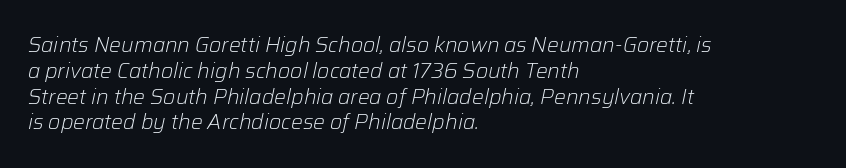
This sample uses an oblique cut, with every glyph tilted off the vertical. Think standard paragraph weight, or any step lighter than that. Honestly, there is no underline to notice here at all. The line texture is even and compact thanks to regular tracking.
